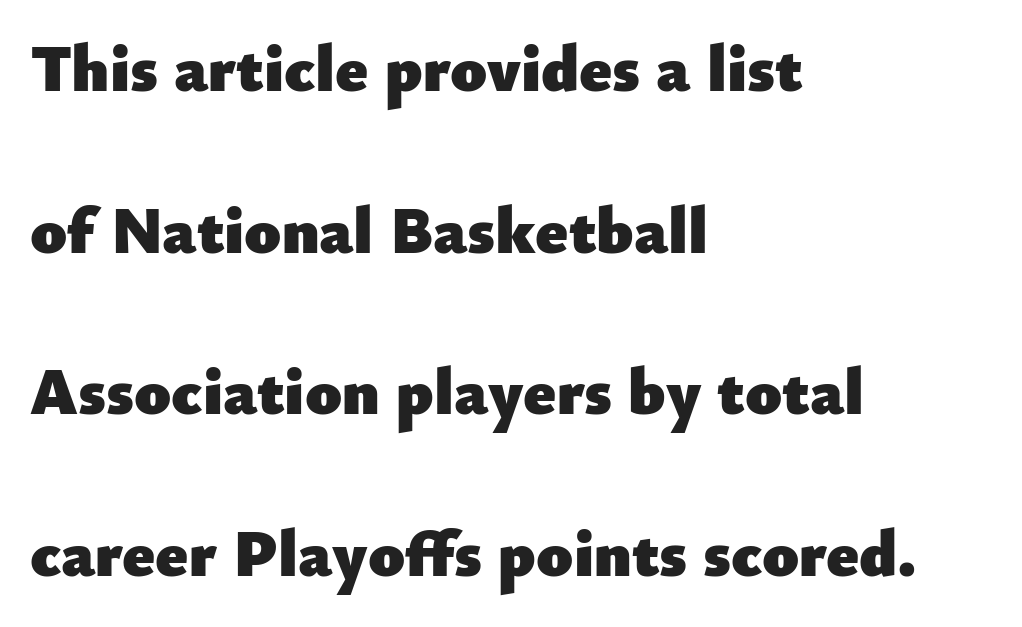
Q: Is the text bold? A: Yes.
Q: Is the text italic (slanted)? A: No, it is upright.
Q: Is the typeface a serif or a sans-serif typeface? A: Sans-serif.
Q: Is the text underlined? A: No.
Q: How is the paragraph aligned? A: Left-aligned.
Q: Is the spacing between letters normal or unusually wide? A: Normal.
Q: Is the spacing between lines tight, normal or loose? A: Loose.
Q: Width (condensed, normal, or wide)? A: Normal.
Q: Stroke contrast? A: Low.
Q: x-height? A: Small.
Q: Monospaced? A: No.
